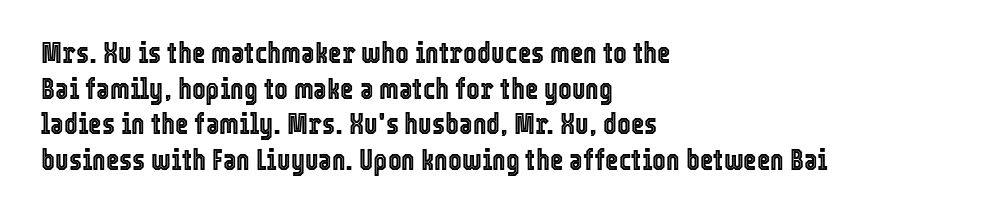
Q: Is the text italic (slanted)? A: No, it is upright.
Q: Is the text underlined? A: No.
Q: How is the paragraph aligned? A: Left-aligned.
Q: Is the spacing between letters normal or unusually wide? A: Normal.
Q: Width (condensed, normal, or wide)? A: Condensed.
Q: x-height? A: Medium.
Q: Monospaced? A: No.
